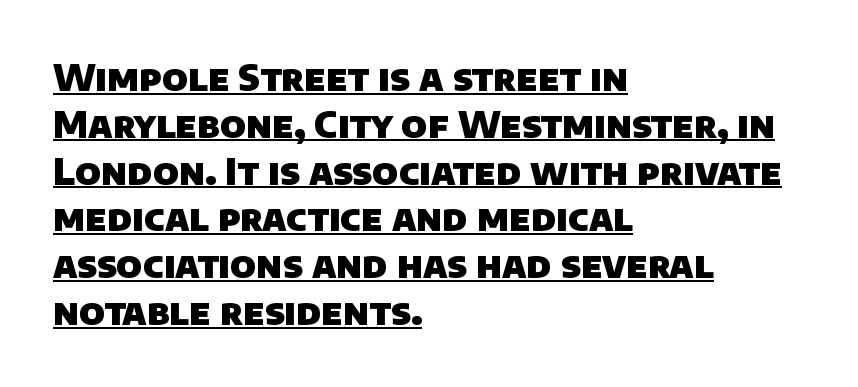
Is the type bold? Yes — the strokes are clearly thick and heavy. In terms of letterspacing, this is plain default setting. The block of text has a typical density, with ordinary space between rows. A typographer would call this underscored text.
